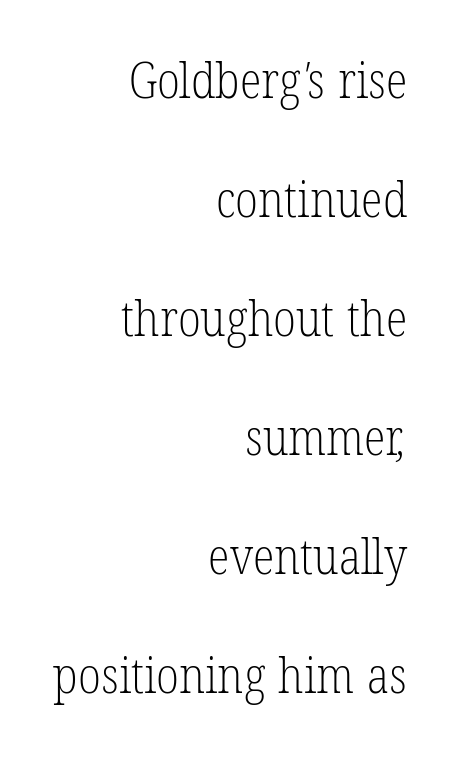
{"serif": "yes", "bold": "no", "weight": "light", "width": "condensed", "stroke_contrast": "low", "x_height": "medium", "monospaced": "no", "underline": "no", "align": "right", "line_spacing": "loose", "line_spacing_ratio": 2.38, "letter_spacing": "normal", "letter_spacing_em": 0.0, "glyph_px": 50}
